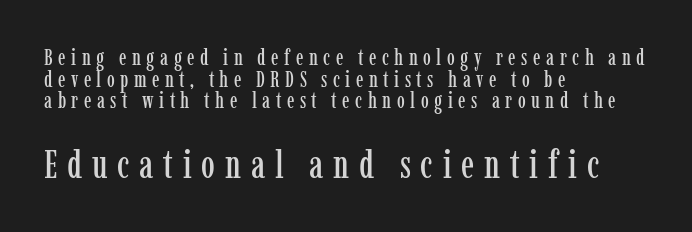
The image shows 39 px condensed serif type, upright; set left-aligned, tight line spacing (0.98x), unusually wide letter spacing (+0.25 em), not underlined; the second (bottom) block is 1.77x larger; low stroke contrast and a medium x-height.
